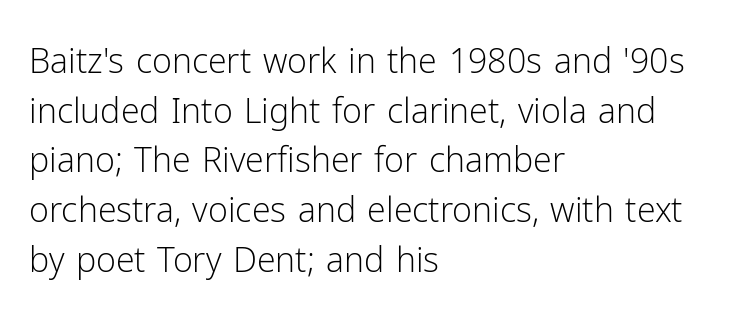
Posture: upright roman. The passage is arranged the way most books set body copy — flush left. A typesetter would label this face a sans. Do the characters align in a grid? No, the font is proportional. The passage shown stacks its lines at a standard gap.
